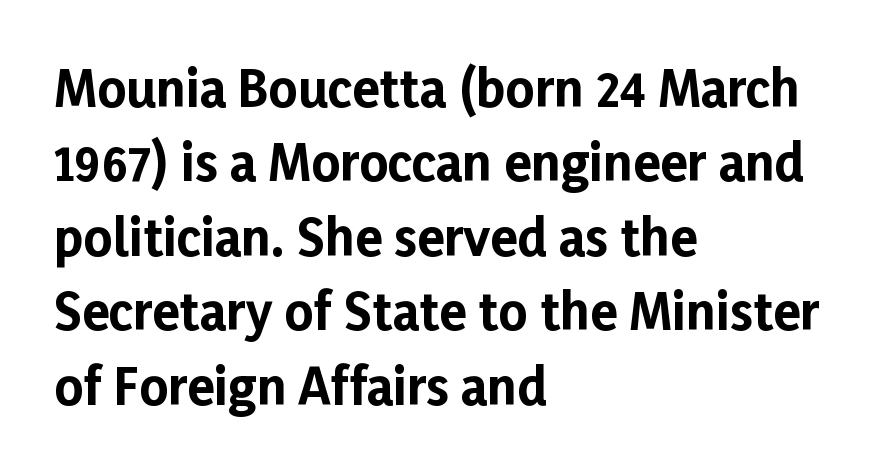
{"serif": "no", "italic": "no", "bold": "yes", "weight": "bold", "width": "normal", "stroke_contrast": "low", "x_height": "medium", "monospaced": "no", "underline": "no", "align": "left", "line_spacing": "normal", "line_spacing_ratio": 1.49, "letter_spacing": "normal", "letter_spacing_em": 0.0, "glyph_px": 50}
